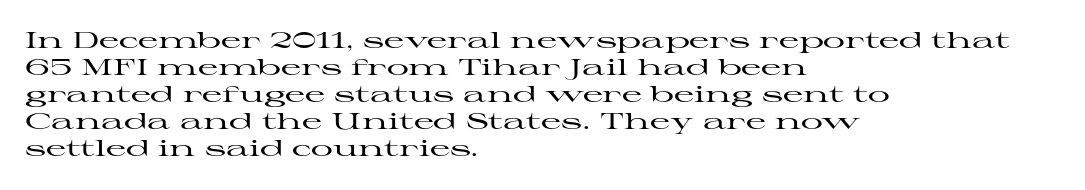
Q: Is the text italic (slanted)? A: No, it is upright.
Q: Is the text underlined? A: No.
Q: How is the paragraph aligned? A: Left-aligned.
Q: Is the spacing between letters normal or unusually wide? A: Normal.
